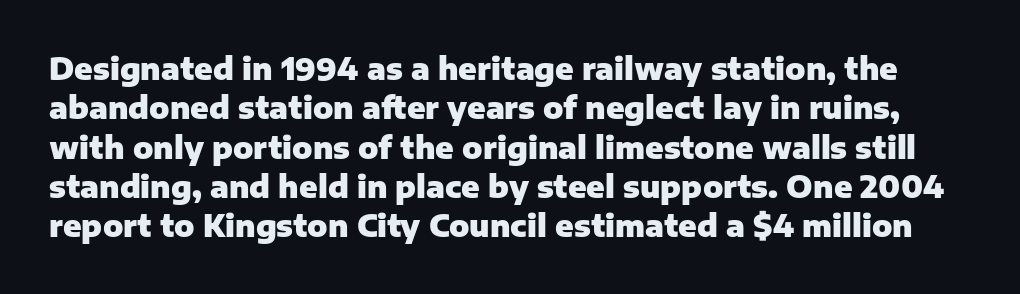
{"serif": "no", "italic": "no", "bold": "yes", "weight": "heavy", "width": "normal", "stroke_contrast": "low", "x_height": "medium", "monospaced": "no", "underline": "no", "line_spacing": "normal", "line_spacing_ratio": 1.31, "letter_spacing": "normal", "letter_spacing_em": 0.0, "glyph_px": 30}
